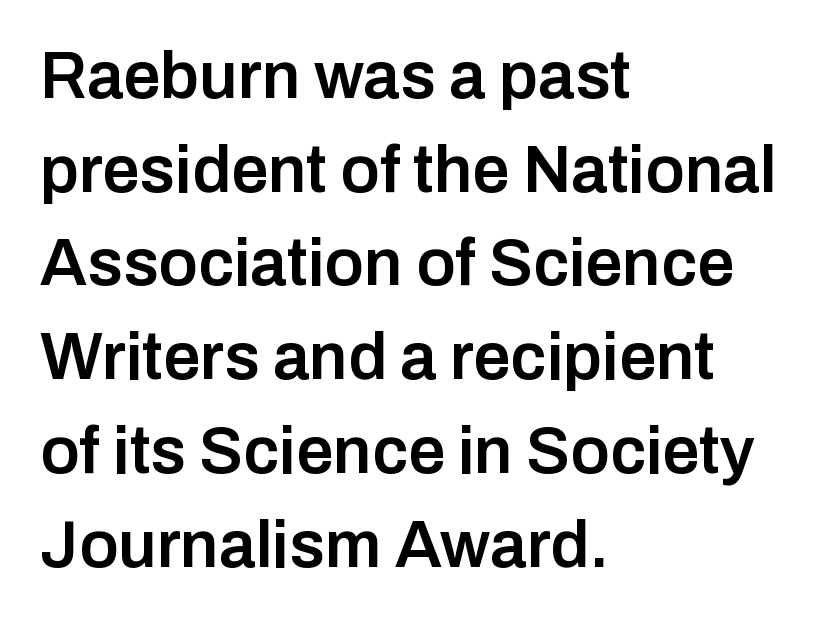
The image shows 66 px semibold sans-serif type, upright; set left-aligned, normal line spacing (1.42x), normal letter spacing, not underlined; low stroke contrast and a medium x-height.
